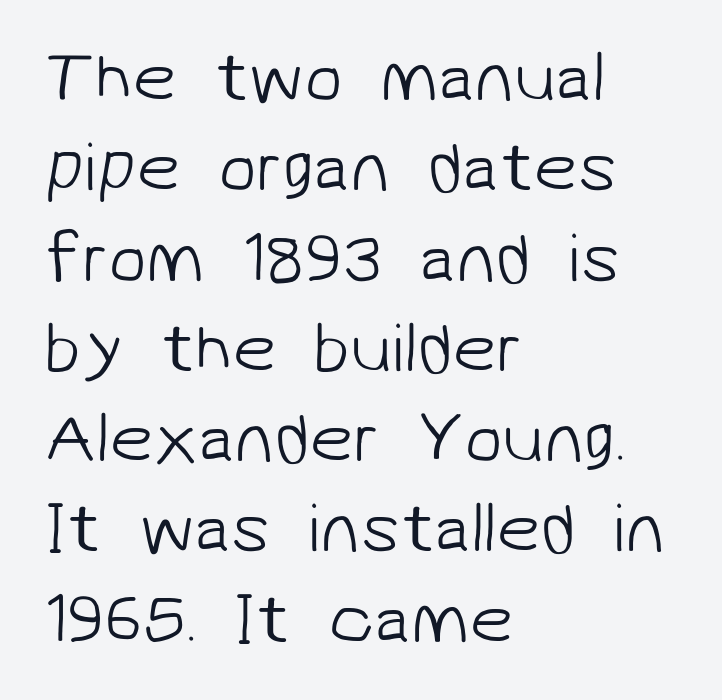
Visually the block forms a straight wall on the left and a jagged coastline on the right. The passage shown is not bold in any degree. Vertical spacing — default. Letterform terminals end flat and unadorned throughout the passage. The area under the type is left untouched.
